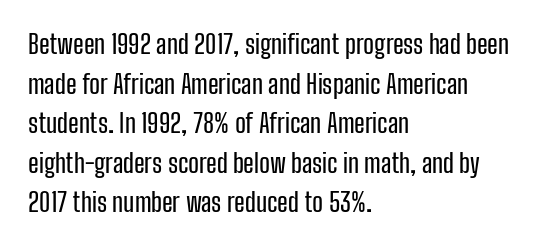
Interline gaps are of average width in this sample. The type sits square on the baseline with zero lean. Just letters on the line, the space beneath them empty. Students, note that the glyphs here touch the page at normal intervals. The rendering anchors every line to the left-hand side.
